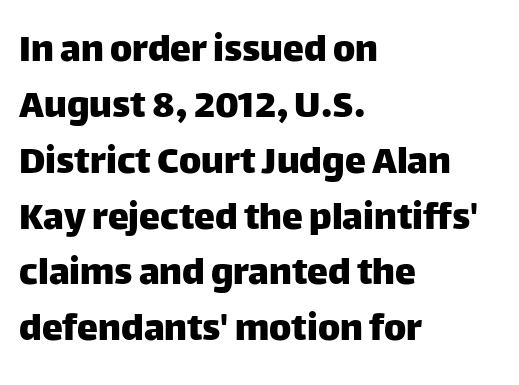
These lines sit exactly where default settings would place them. Look at the tracking — it's just the regular setting, nothing added. In terms of posture, this sample is upright. Unmarked baselines from the first word to the last. The lines are quadded left.
